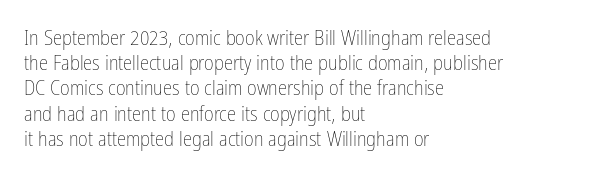
Q: Is the text bold? A: No.
Q: Is the text italic (slanted)? A: No, it is upright.
Q: Is the text underlined? A: No.
Q: How is the paragraph aligned? A: Left-aligned.
Q: Is the spacing between letters normal or unusually wide? A: Normal.
